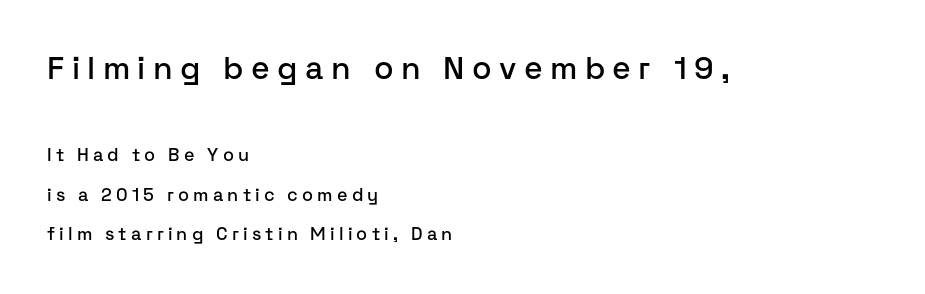
Q: Is the text italic (slanted)? A: No, it is upright.
Q: Is the typeface a serif or a sans-serif typeface? A: Sans-serif.
Q: Is the text underlined? A: No.
Q: How is the paragraph aligned? A: Left-aligned.
Q: Is the spacing between letters normal or unusually wide? A: Unusually wide.
Q: Is the spacing between lines tight, normal or loose? A: Loose.
Q: Which block of text is set in a larger size, the first (top) or the second (bottom)? A: The first (top) one.
Q: Width (condensed, normal, or wide)? A: Normal.
Q: Stroke contrast? A: Low.
Q: x-height? A: Medium.
Q: Monospaced? A: No.
